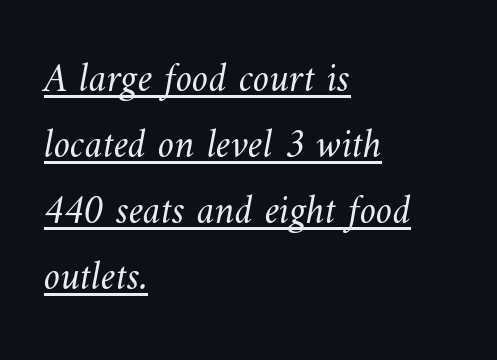
Q: Is the text bold? A: No.
Q: Is the text underlined? A: Yes.
Q: How is the paragraph aligned? A: Left-aligned.
Q: Is the spacing between letters normal or unusually wide? A: Normal.
Q: Is the spacing between lines tight, normal or loose? A: Normal.
Q: Width (condensed, normal, or wide)? A: Normal.
Q: Stroke contrast? A: Medium.
Q: x-height? A: Small.
Q: Monospaced? A: No.
